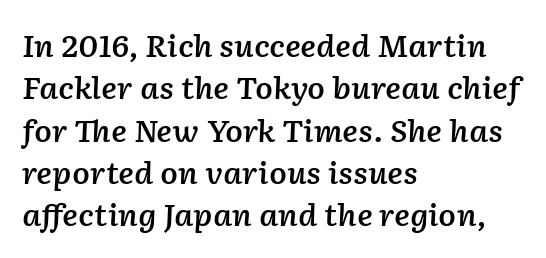
The image shows 29 px semibold type, italic (leaning right); set left-aligned, normal line spacing (1.46x), normal letter spacing, not underlined; low stroke contrast and a medium x-height.
